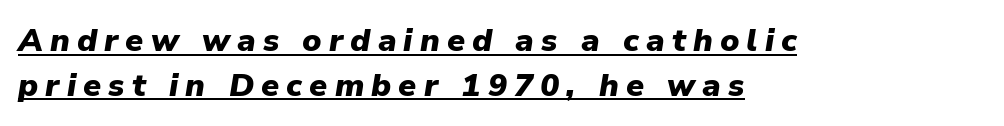
Q: Is the text bold? A: Yes.
Q: Is the text italic (slanted)? A: Yes, it leans right by about 9 degrees.
Q: Is the text underlined? A: Yes.
Q: How is the paragraph aligned? A: Left-aligned.
Q: Is the spacing between letters normal or unusually wide? A: Unusually wide.
Q: Is the spacing between lines tight, normal or loose? A: Normal.
Q: Width (condensed, normal, or wide)? A: Normal.
Q: Stroke contrast? A: Low.
Q: x-height? A: Medium.
Q: Monospaced? A: No.
